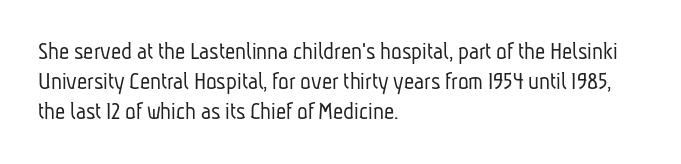
Q: Is the text bold? A: No.
Q: Is the text underlined? A: No.
Q: How is the paragraph aligned? A: Left-aligned.
Q: Is the spacing between letters normal or unusually wide? A: Normal.
